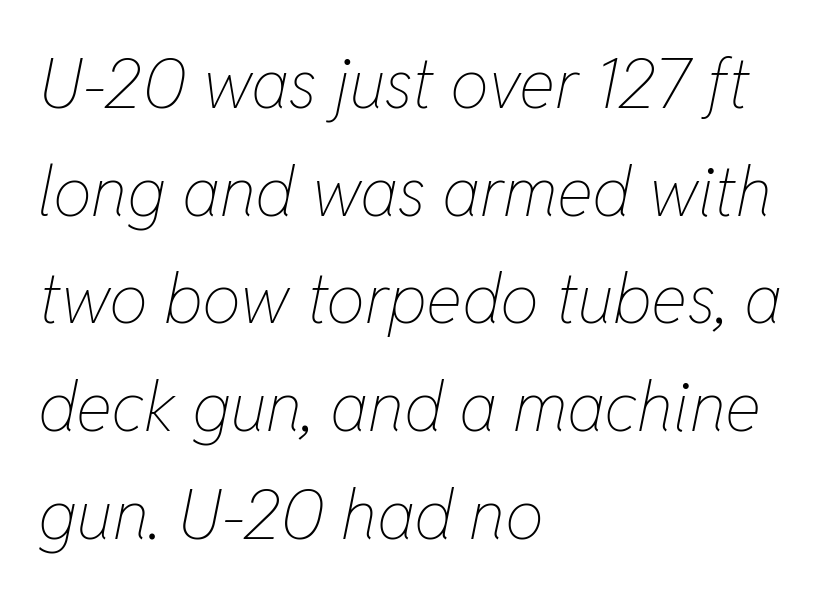
Visually the block forms a straight wall on the left and a jagged coastline on the right. No word sits above an underline. The font sits on the lighter half of the weight spectrum, regular included. The rendering uses a moderate line-height, typical for paragraphs. What stands out about the letter spacing? Nothing — it is the standard amount.
